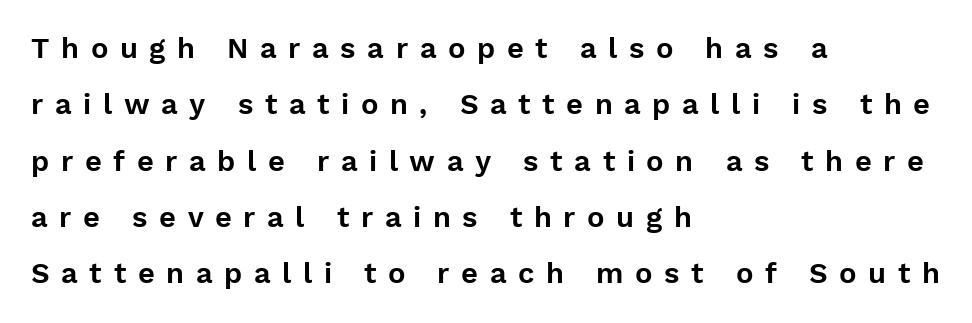
The image shows 29 px sans-serif type, upright; set left-aligned, loose line spacing (1.94x), unusually wide letter spacing (+0.4 em), not underlined; low stroke contrast and a medium x-height.
